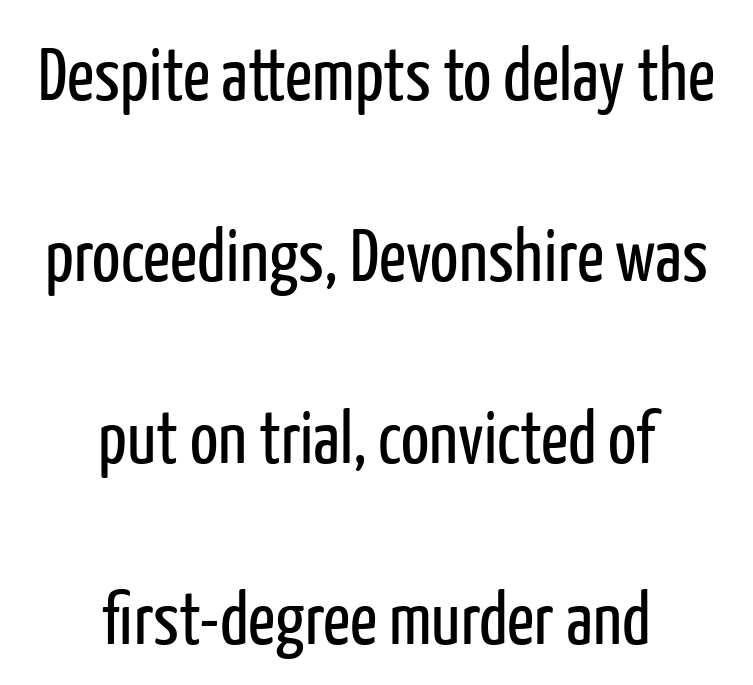
{"serif": "no", "italic": "no", "bold": "no", "weight": "regular", "width": "condensed", "stroke_contrast": "low", "x_height": "medium", "monospaced": "no", "underline": "no", "align": "center", "line_spacing": "loose", "line_spacing_ratio": 2.42, "letter_spacing": "normal", "letter_spacing_em": 0.0, "glyph_px": 75}
